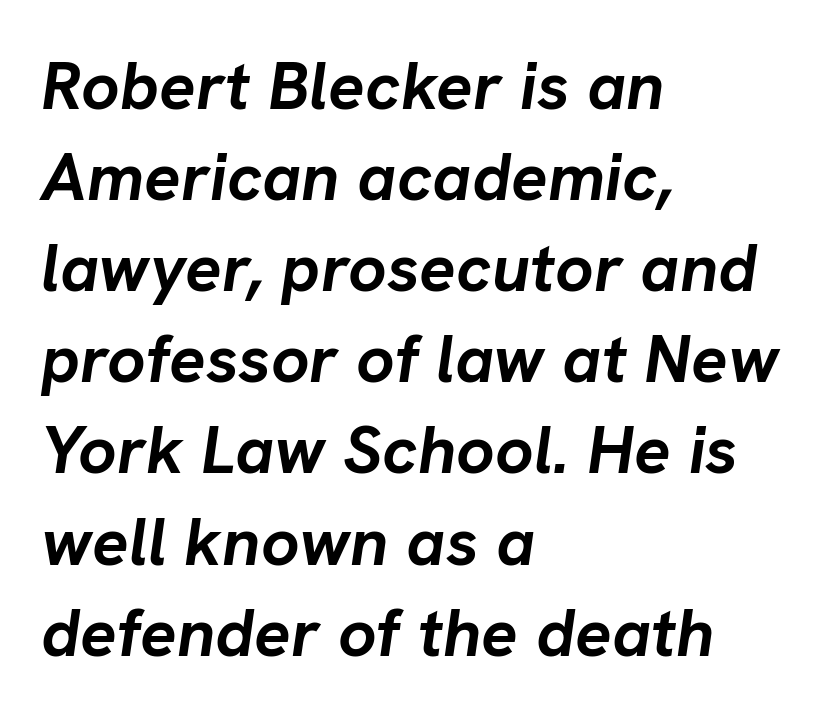
Spacing verdict: proportional, widths tailored to each character. Posture: slanted. The rendering uses a moderate line-height, typical for paragraphs. Spacing between characters is what you'd get straight out of the box. Students, this is bold: see how much ink each stroke carries. This rendering uses left alignment, leaving the right contour irregular.
